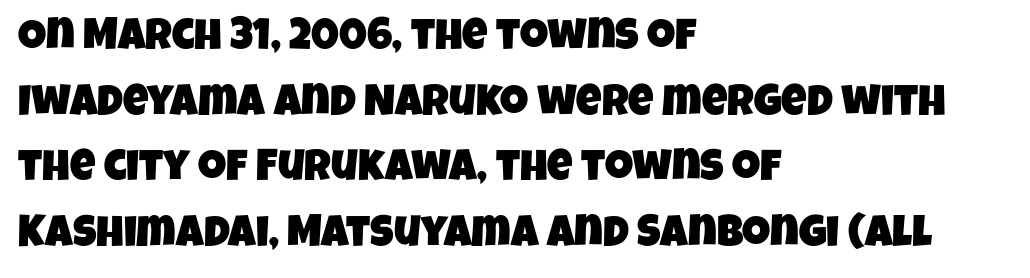
Q: Is the typeface a serif or a sans-serif typeface? A: Sans-serif.
Q: Is the text underlined? A: No.
Q: How is the paragraph aligned? A: Left-aligned.
Q: Is the spacing between letters normal or unusually wide? A: Normal.
Q: Is the spacing between lines tight, normal or loose? A: Normal.
Q: Width (condensed, normal, or wide)? A: Condensed.
Q: Stroke contrast? A: Low.
Q: x-height? A: Large.
Q: Monospaced? A: No.
